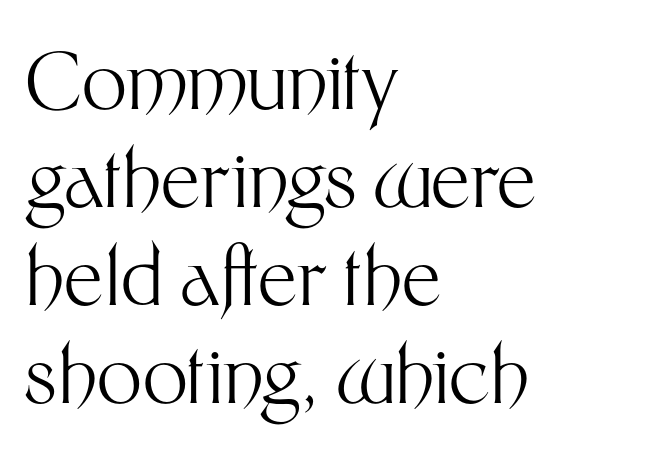
The letters advance in unequal steps, a hallmark of proportional type. The face used here is rendered with its standard letterfit. Visually the block forms a straight wall on the left and a jagged coastline on the right. Ink coverage per letter is moderate at most. The typography opts for an upright posture over an oblique one.
